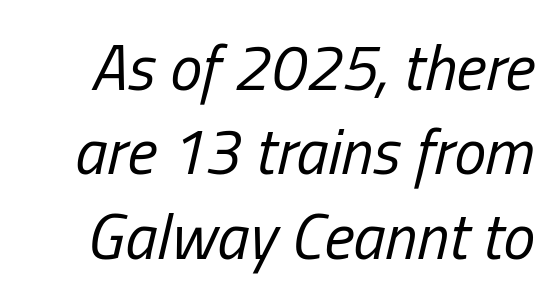
The image shows 64 px regular-weight, condensed type, italic (leaning right); set normal line spacing (1.32x), normal letter spacing, not underlined; low stroke contrast and a medium x-height.
